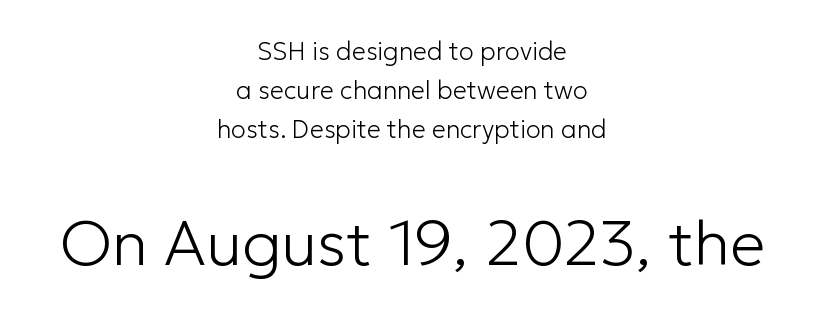
Q: Is the text bold? A: No.
Q: Is the text italic (slanted)? A: No, it is upright.
Q: Is the typeface a serif or a sans-serif typeface? A: Sans-serif.
Q: Is the text underlined? A: No.
Q: How is the paragraph aligned? A: Centered.
Q: Is the spacing between letters normal or unusually wide? A: Normal.
Q: Is the spacing between lines tight, normal or loose? A: Normal.
Q: Which block of text is set in a larger size, the first (top) or the second (bottom)? A: The second (bottom) one.
Q: Width (condensed, normal, or wide)? A: Normal.
Q: Stroke contrast? A: Low.
Q: x-height? A: Medium.
Q: Monospaced? A: No.
